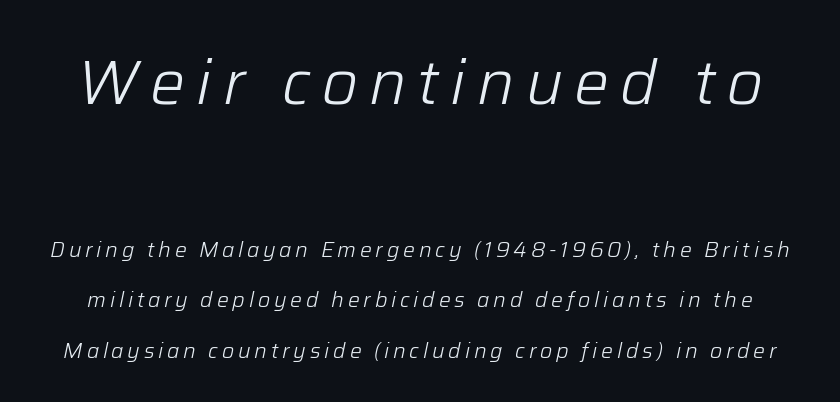
Note: larger setting up top, smaller setting below. The gap between lines stays unmarked. Compared with ordinary roman type, these characters are visibly tilted. Does the leading feel generous? Absolutely, it's lavish.
